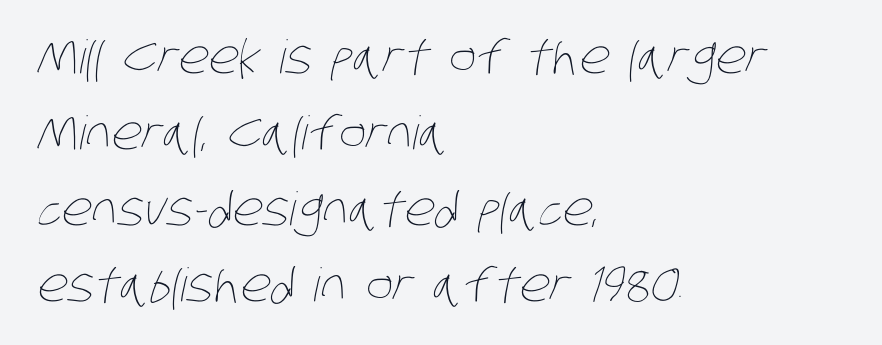
{"bold": "no", "weight": "thin", "width": "condensed", "stroke_contrast": "low", "x_height": "large", "monospaced": "no", "underline": "no", "align": "left", "line_spacing": "normal", "line_spacing_ratio": 1.65, "letter_spacing": "normal", "letter_spacing_em": 0.0, "glyph_px": 46}
